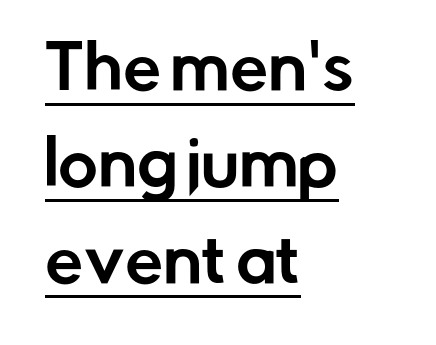
{"serif": "no", "italic": "no", "width": "normal", "stroke_contrast": "low", "x_height": "medium", "monospaced": "no", "underline": "yes", "align": "left", "line_spacing": "normal", "line_spacing_ratio": 1.58, "letter_spacing": "normal", "letter_spacing_em": 0.0, "glyph_px": 61}
